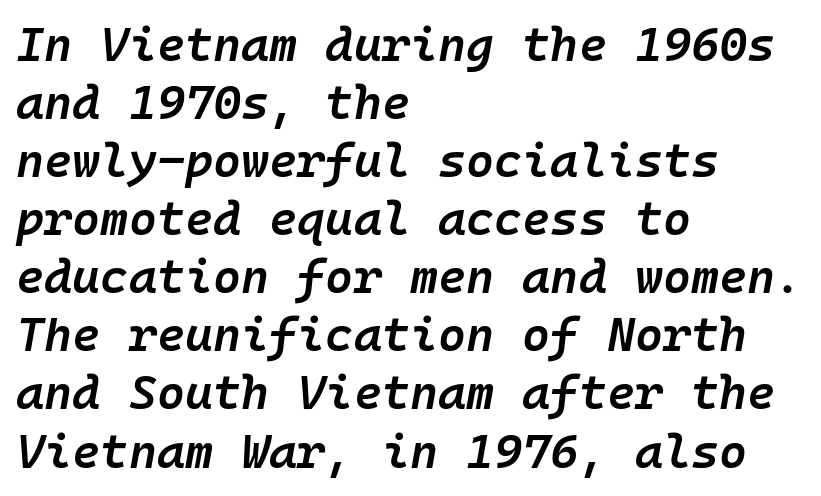
Q: Is the text bold? A: Semi-bold.
Q: Is the text italic (slanted)? A: Yes, it leans right by about 10 degrees.
Q: Is the text underlined? A: No.
Q: How is the paragraph aligned? A: Left-aligned.
Q: Is the spacing between letters normal or unusually wide? A: Normal.
Q: Width (condensed, normal, or wide)? A: Normal.
Q: Stroke contrast? A: Low.
Q: x-height? A: Medium.
Q: Monospaced? A: Yes.
